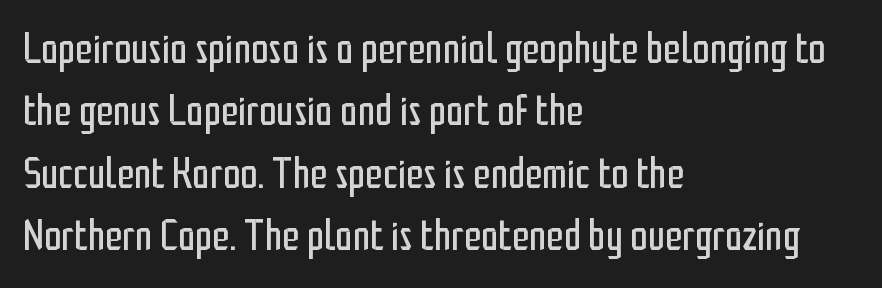
The image shows 44 px regular-weight, condensed sans-serif type, upright; set left-aligned, normal line spacing (1.42x), normal letter spacing, not underlined; low stroke contrast and a medium x-height.
